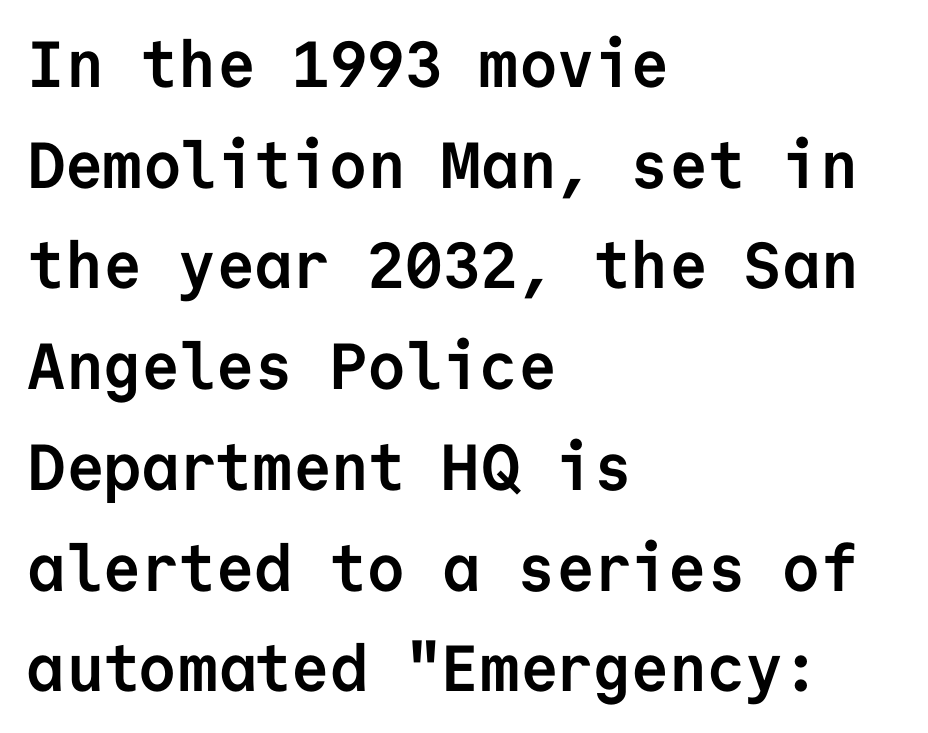
{"serif": "no", "italic": "no", "bold": "yes", "weight": "semibold", "width": "normal", "stroke_contrast": "low", "x_height": "medium", "monospaced": "yes", "underline": "no", "align": "left", "line_spacing": "normal", "line_spacing_ratio": 1.55, "letter_spacing": "normal", "letter_spacing_em": 0.0, "glyph_px": 65}
